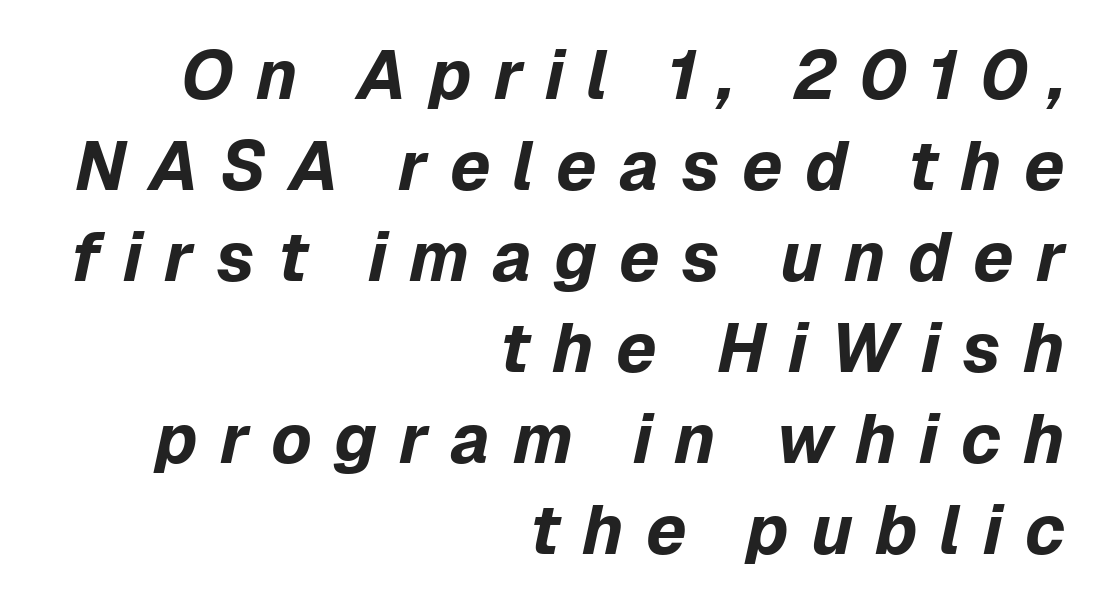
Q: Is the text bold? A: Yes.
Q: Is the text italic (slanted)? A: Yes, it leans right by about 12 degrees.
Q: Is the text underlined? A: No.
Q: How is the paragraph aligned? A: Right-aligned.
Q: Is the spacing between letters normal or unusually wide? A: Unusually wide.
Q: Is the spacing between lines tight, normal or loose? A: Normal.
Q: Width (condensed, normal, or wide)? A: Normal.
Q: Stroke contrast? A: Low.
Q: x-height? A: Medium.
Q: Monospaced? A: No.
